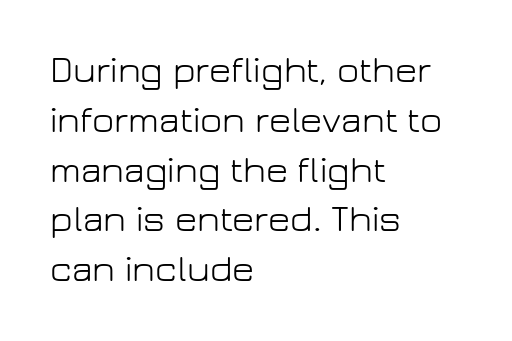
Stroke mass is kept to a normal reading level or below. Character widths vary here, with narrow letters taking less room than wide ones. The lettering holds an erect, upright posture throughout. A student would call this left alignment; a typographer would say flush left, rag right. Honestly, there is no underline to notice here at all. The tracking reads as untouched default to a designer's eye.
